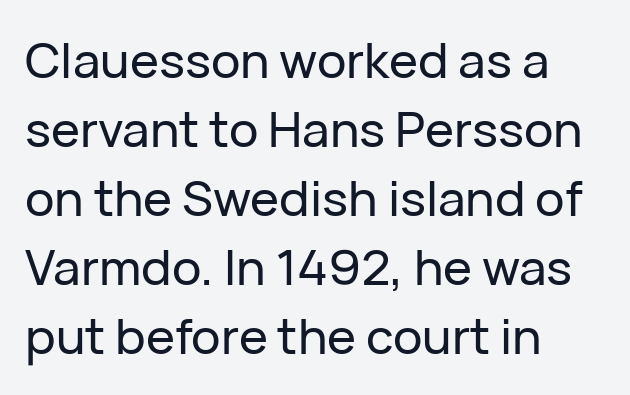
The paragraph shown leans on its left margin. Beneath every word, the page is bare. This is the regular roman posture of the typeface. Students, observe: this is what conventionally led text looks like. A typesetter would call this zero additional tracking.
